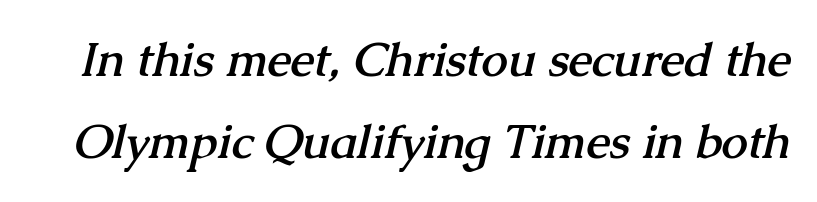
{"serif": "yes", "bold": "yes", "weight": "semibold", "width": "normal", "stroke_contrast": "medium", "x_height": "medium", "monospaced": "no", "underline": "no", "line_spacing_ratio": 1.75, "letter_spacing": "normal", "letter_spacing_em": 0.0, "glyph_px": 47}
